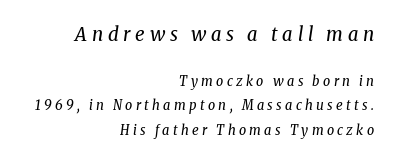
The image shows 20 px text type, italic (leaning right); set right-aligned, line spacing 1.75x, unusually wide letter spacing (+0.24 em), not underlined; the first (top) block is 1.43x larger.
